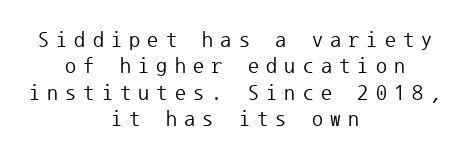
The strokes carry an ordinary text weight at most. Short note: letters widely spaced. Reading down the block, each line starts at a different indent, mirrored at its end. A bare baseline throughout the passage. You can tell it's not italic because the verticals are truly vertical.
